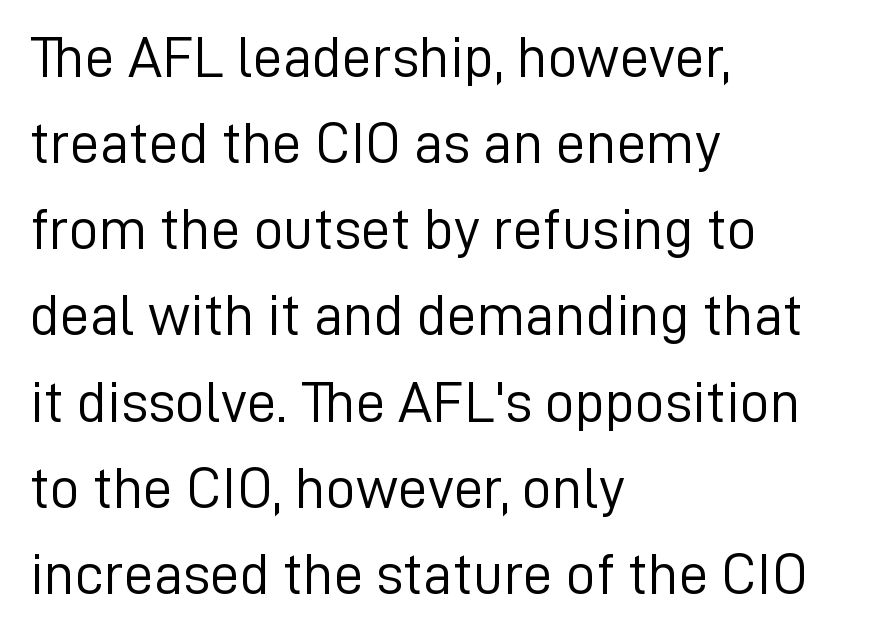
{"serif": "no", "italic": "no", "bold": "no", "weight": "light", "width": "normal", "stroke_contrast": "low", "x_height": "medium", "monospaced": "no", "underline": "no", "align": "left", "line_spacing": "normal", "line_spacing_ratio": 1.46, "letter_spacing": "normal", "letter_spacing_em": 0.0, "glyph_px": 59}
